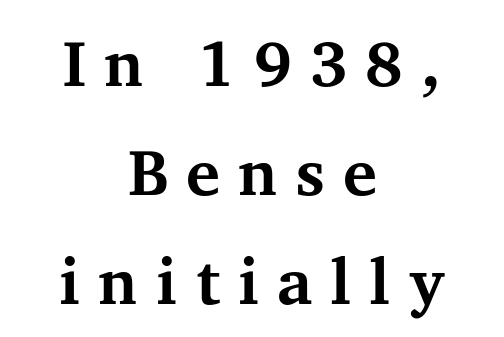
The image shows 64 px bold serif type, upright; set centered, normal line spacing (1.7x), unusually wide letter spacing (+0.28 em), not underlined; medium stroke contrast and a medium x-height.
